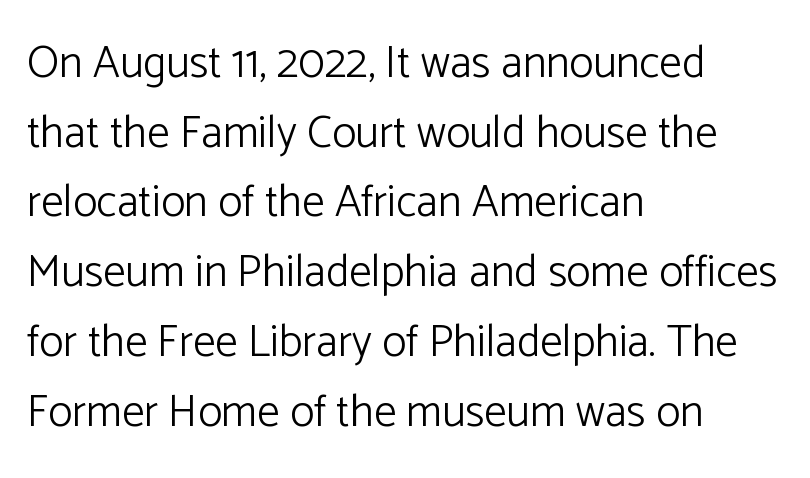
{"serif": "no", "italic": "no", "bold": "no", "weight": "light", "width": "normal", "stroke_contrast": "low", "x_height": "medium", "monospaced": "no", "underline": "no", "align": "left", "line_spacing": "normal", "line_spacing_ratio": 1.55, "letter_spacing": "normal", "letter_spacing_em": 0.0, "glyph_px": 45}
